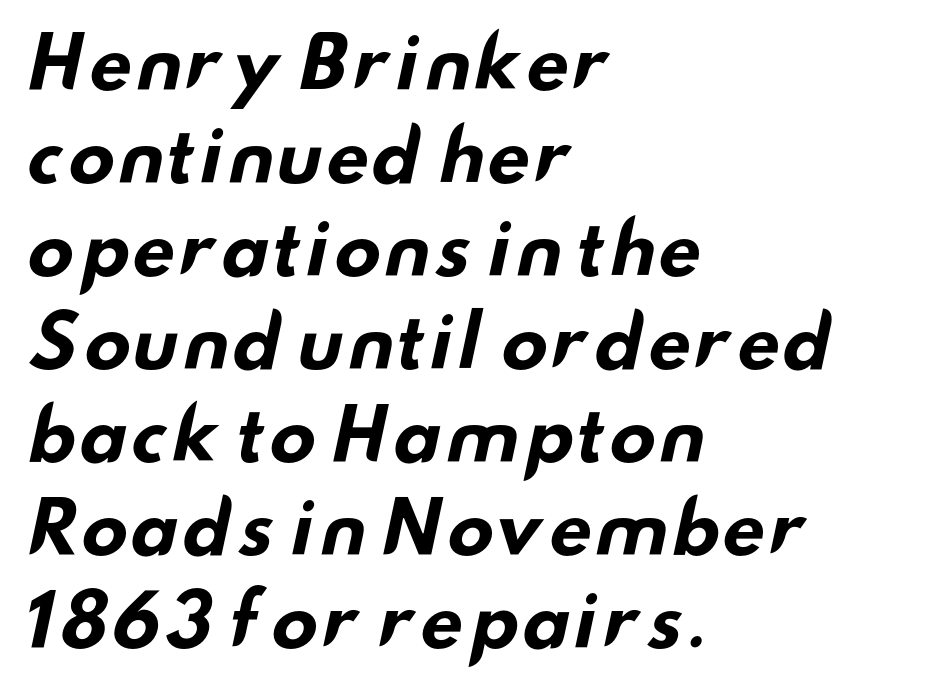
Q: Is the text bold? A: Yes.
Q: Is the typeface a serif or a sans-serif typeface? A: Sans-serif.
Q: Is the text underlined? A: No.
Q: How is the paragraph aligned? A: Left-aligned.
Q: Is the spacing between letters normal or unusually wide? A: Normal.
Q: Is the spacing between lines tight, normal or loose? A: Normal.
Q: Width (condensed, normal, or wide)? A: Wide.
Q: Stroke contrast? A: Low.
Q: x-height? A: Small.
Q: Monospaced? A: No.
